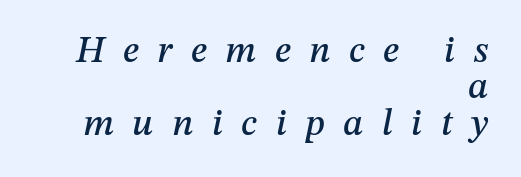
Tall strokes in this sample are angled rather than plumb. Honestly, the rows look squashed on top of each other. Short note: letters widely spaced. Check under the words: just untouched page. Varying glyph widths throughout — classic text-font behaviour.
